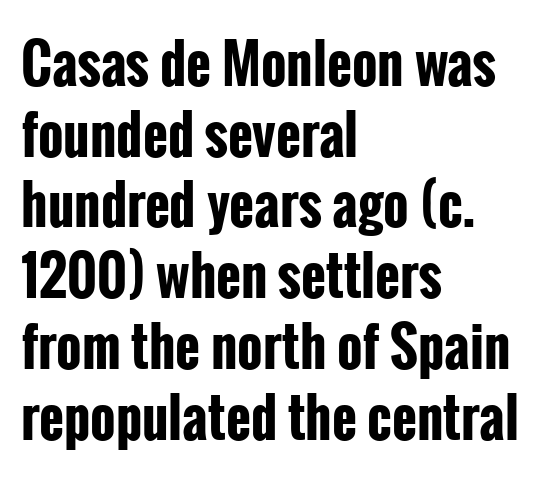
The image shows 54 px bold, condensed sans-serif type, upright; set left-aligned, normal line spacing (1.31x), normal letter spacing, not underlined; low stroke contrast and a medium x-height.
